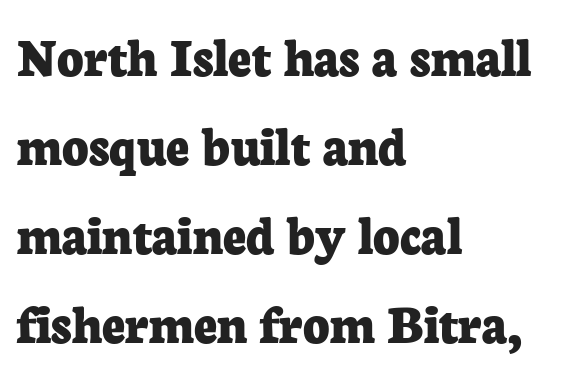
The vertical gap from one line to the next is medium. The letters sit at their default tracking, neither squeezed nor spread. Descenders hang freely into open space. Reading down the block, your eye returns to a fixed left position each line.
